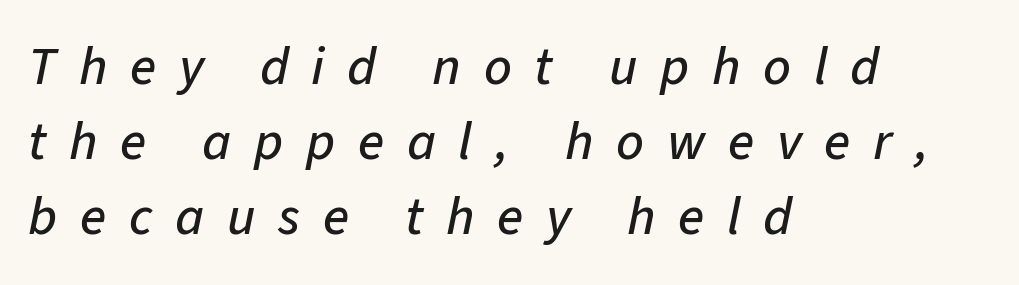
{"italic": "yes", "lean": "right", "slant_degrees": 11, "width": "normal", "stroke_contrast": "low", "x_height": "medium", "monospaced": "no", "underline": "no", "align": "left", "line_spacing": "normal", "line_spacing_ratio": 1.39, "letter_spacing": "wide", "letter_spacing_em": 0.42, "glyph_px": 54}
